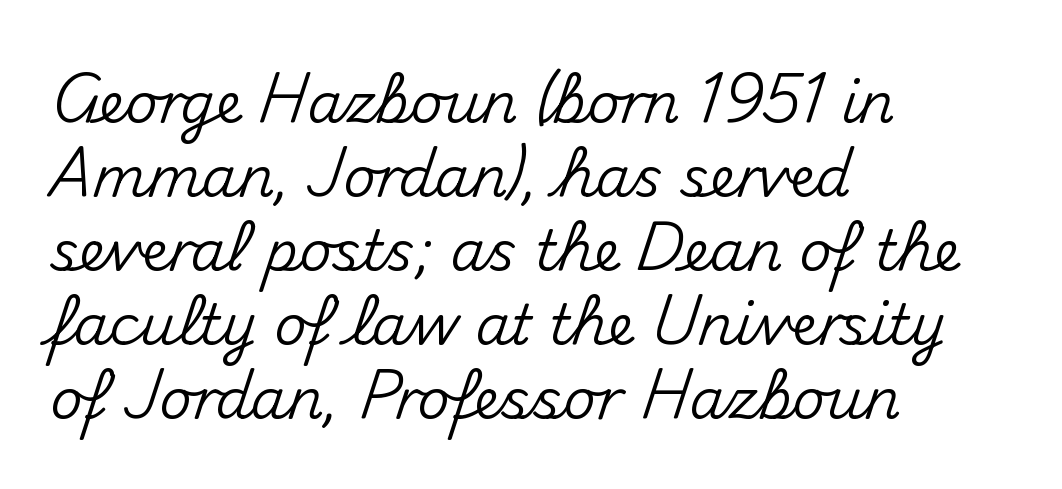
Nothing unusual about the tracking: characters are spaced as the font intends. One-word summary of the alignment: left. A bare baseline throughout the passage. Are there feet on the stems? There aren't — it's a sans.
